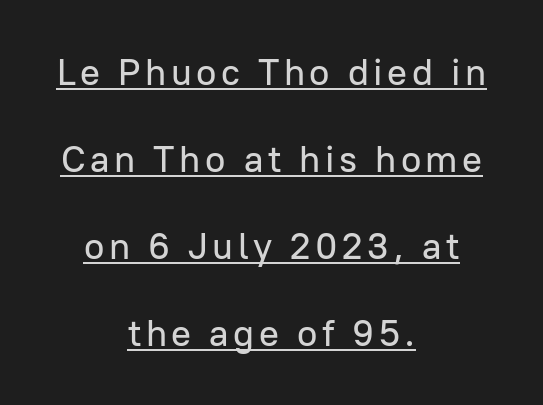
{"serif": "no", "italic": "no", "width": "normal", "stroke_contrast": "low", "x_height": "medium", "monospaced": "no", "underline": "yes", "align": "center", "line_spacing": "loose", "line_spacing_ratio": 2.35, "glyph_px": 37}
